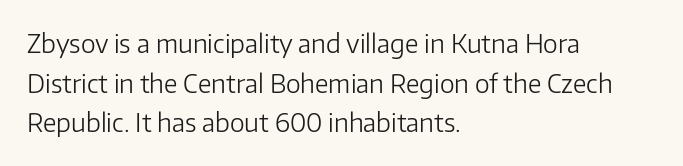
{"italic": "no", "bold": "no", "underline": "no", "align": "left", "line_spacing": "normal", "line_spacing_ratio": 1.59, "letter_spacing": "normal", "letter_spacing_em": 0.0, "glyph_px": 25}
